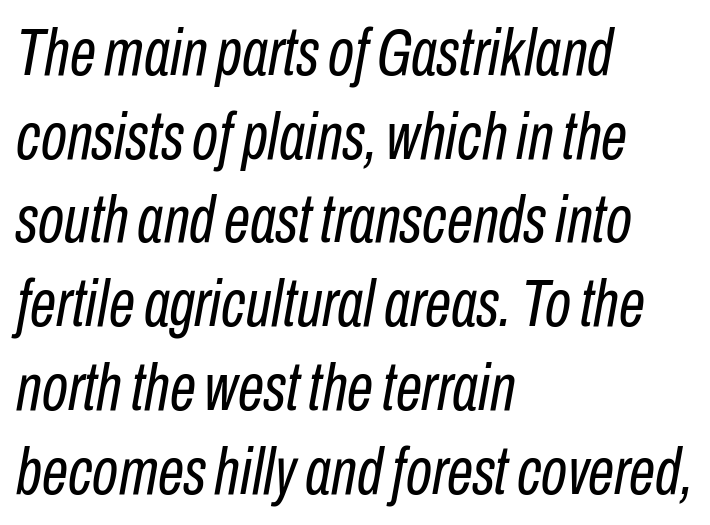
The image shows 67 px regular-weight, condensed type, italic (leaning right); set left-aligned, normal line spacing (1.25x), normal letter spacing, not underlined; low stroke contrast and a medium x-height.
